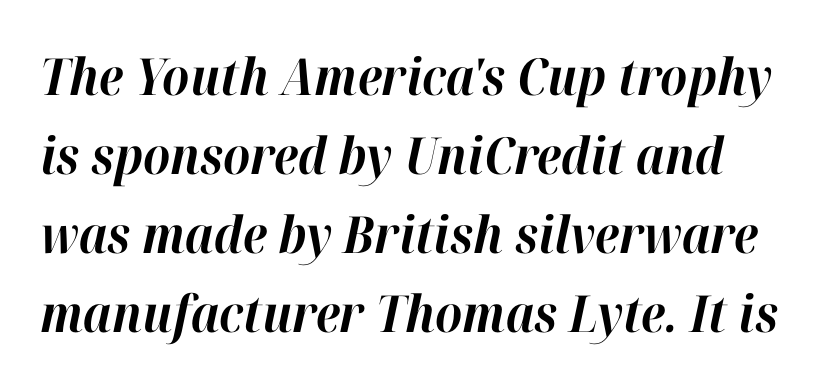
Q: Is the text bold? A: Yes.
Q: Is the text italic (slanted)? A: Yes, it leans right by about 12 degrees.
Q: Is the text underlined? A: No.
Q: Is the spacing between letters normal or unusually wide? A: Normal.
Q: Is the spacing between lines tight, normal or loose? A: Normal.
Q: Width (condensed, normal, or wide)? A: Normal.
Q: Stroke contrast? A: High.
Q: x-height? A: Medium.
Q: Monospaced? A: No.
